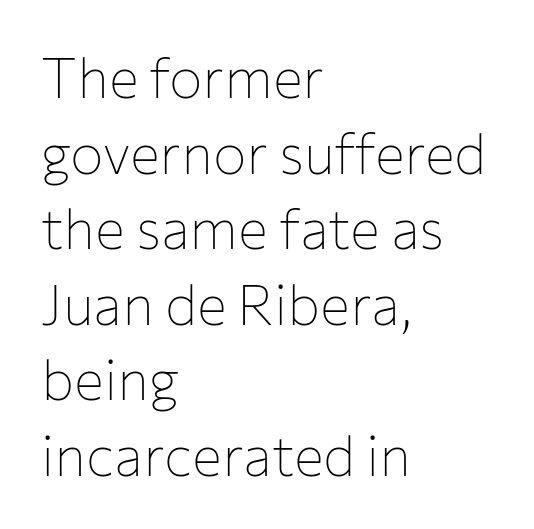
The face used here is a sans, in the tradition of grotesques and geometrics. Rule under the text: the space is simply empty. The rendering anchors every line to the left-hand side. The space between consecutive lines is moderate.
